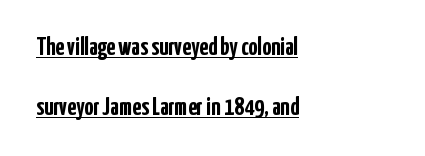
Q: Is the text bold? A: Yes.
Q: Is the text italic (slanted)? A: No, it is upright.
Q: Is the text underlined? A: Yes.
Q: How is the paragraph aligned? A: Left-aligned.
Q: Is the spacing between letters normal or unusually wide? A: Normal.
Q: Is the spacing between lines tight, normal or loose? A: Loose.
